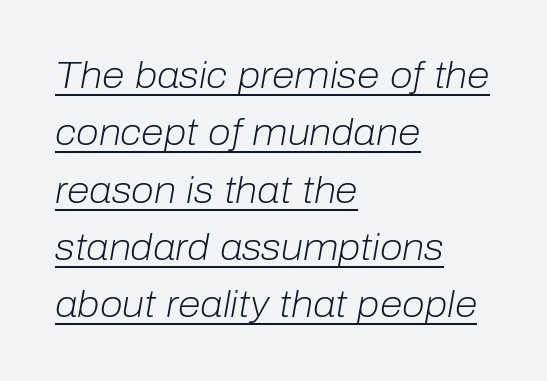
The image shows 37 px light type, italic (leaning right); set left-aligned, normal line spacing (1.55x), normal letter spacing, underlined; low stroke contrast and a medium x-height.
